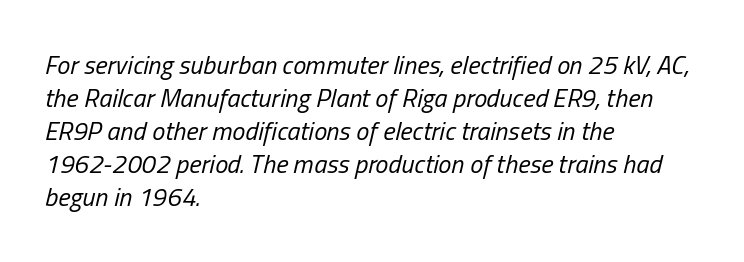
Q: Is the text bold? A: No.
Q: Is the text italic (slanted)? A: Yes, it leans right by about 13 degrees.
Q: Is the text underlined? A: No.
Q: How is the paragraph aligned? A: Left-aligned.
Q: Is the spacing between letters normal or unusually wide? A: Normal.
Q: Is the spacing between lines tight, normal or loose? A: Normal.
